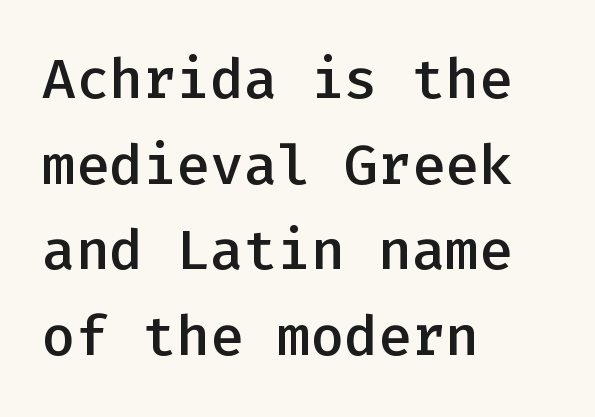
The image shows 56 px semibold sans-serif type, upright, monospaced; set left-aligned, normal line spacing (1.53x), normal letter spacing, not underlined; low stroke contrast and a medium x-height.
